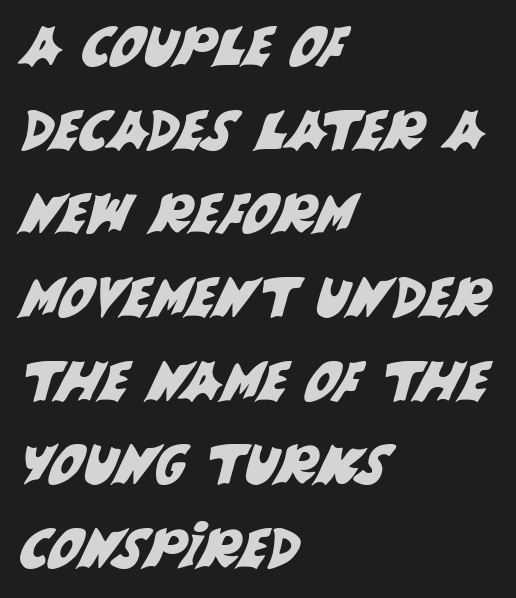
Q: Is the typeface a serif or a sans-serif typeface? A: Sans-serif.
Q: Is the text underlined? A: No.
Q: How is the paragraph aligned? A: Left-aligned.
Q: Is the spacing between letters normal or unusually wide? A: Normal.
Q: Is the spacing between lines tight, normal or loose? A: Normal.
Q: Width (condensed, normal, or wide)? A: Normal.
Q: Stroke contrast? A: Medium.
Q: x-height? A: Large.
Q: Monospaced? A: No.
